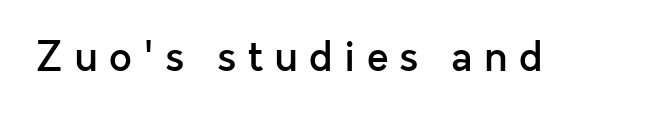
The designer went with a sans here, leaving each stem footless. The passage shown has open, widely tracked lettering throughout. What weight is shown? A semibold, between regular and bold. This sample has the flowing, uneven cadence of proportional lettering. Plain, unruled lines of type. The lettering stays uniformly vertical, giving the passage a roman look.
